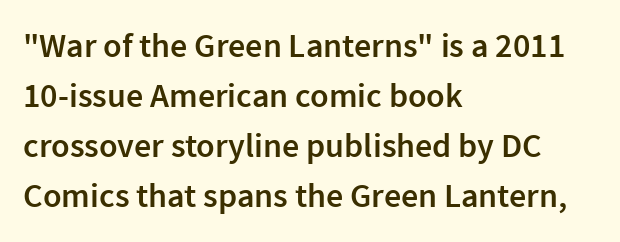
The tracking reads as untouched default to a designer's eye. Students, this is semibold: more ink than regular, less than bold. Posture: vertical. The rendering anchors every line to the left-hand side. Interline gaps are of average width in this sample. The type family on display is of the sans-serif kind.
